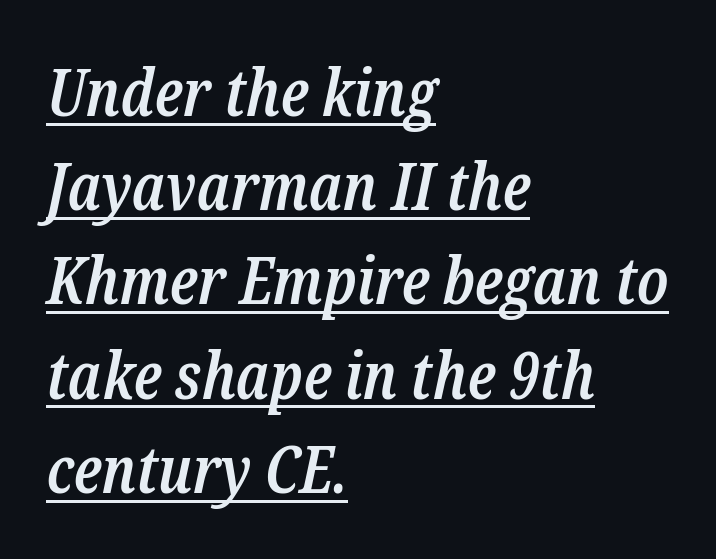
The image shows 65 px semibold, condensed serif type, italic (leaning right); set left-aligned, normal line spacing (1.45x), normal letter spacing, underlined; low stroke contrast and a medium x-height.
